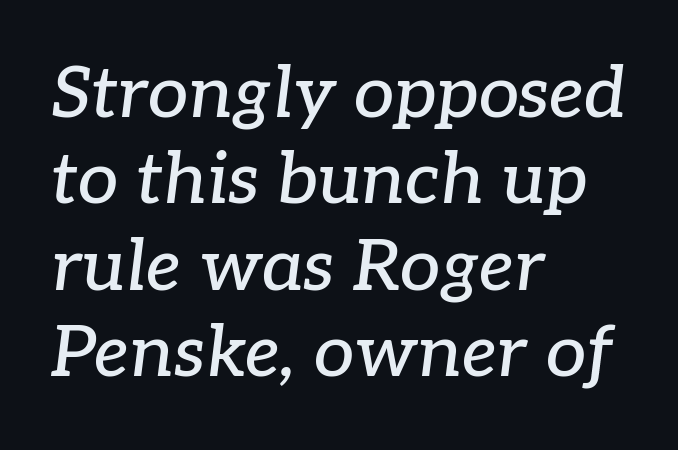
{"serif": "yes", "italic": "yes", "lean": "right", "slant_degrees": 7, "width": "normal", "stroke_contrast": "low", "x_height": "medium", "monospaced": "no", "underline": "no", "align": "left", "line_spacing_ratio": 1.2, "letter_spacing": "normal", "letter_spacing_em": 0.0, "glyph_px": 72}
